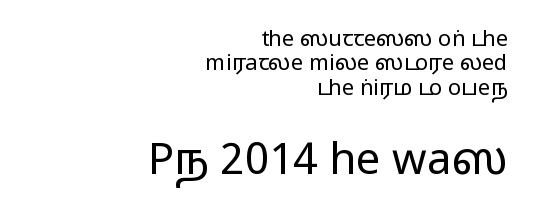
Q: Is the text bold? A: No.
Q: Is the text italic (slanted)? A: No, it is upright.
Q: Is the typeface a serif or a sans-serif typeface? A: Sans-serif.
Q: Is the text underlined? A: No.
Q: How is the paragraph aligned? A: Right-aligned.
Q: Is the spacing between letters normal or unusually wide? A: Normal.
Q: Is the spacing between lines tight, normal or loose? A: Tight.
Q: Which block of text is set in a larger size, the first (top) or the second (bottom)? A: The second (bottom) one.
Q: Width (condensed, normal, or wide)? A: Wide.
Q: Stroke contrast? A: Low.
Q: x-height? A: Medium.
Q: Monospaced? A: No.
